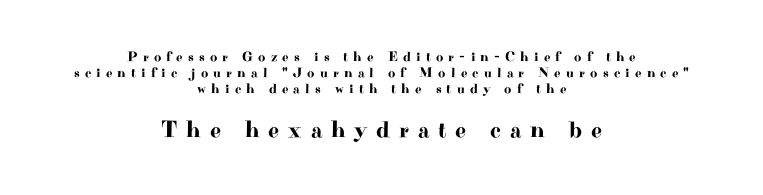
The following chunk of copy outweighs the initial chunk in type size. This rendering uses center alignment, leaving both contours irregular but symmetric. Look at the tracking — it's clearly loosened, letters drifting apart. The baseline area is clear. Upright lettering throughout. Successive baselines arrive quickly, one right under another.
